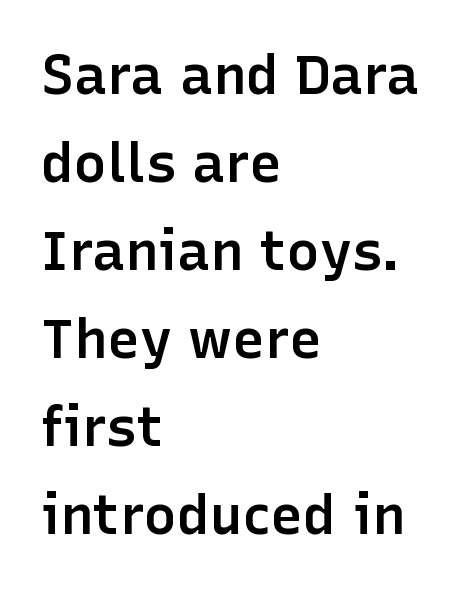
{"serif": "no", "italic": "no", "bold": "semi", "weight": "semibold", "width": "normal", "stroke_contrast": "low", "x_height": "medium", "monospaced": "no", "underline": "no", "align": "left", "line_spacing": "normal", "line_spacing_ratio": 1.6, "letter_spacing": "normal", "letter_spacing_em": 0.0, "glyph_px": 55}
